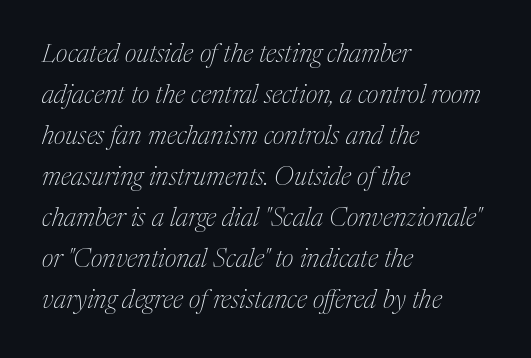
{"italic": "yes", "lean": "right", "slant_degrees": 17, "bold": "no", "underline": "no", "align": "left", "line_spacing": "normal", "line_spacing_ratio": 1.58, "letter_spacing": "normal", "letter_spacing_em": 0.0, "glyph_px": 26}
